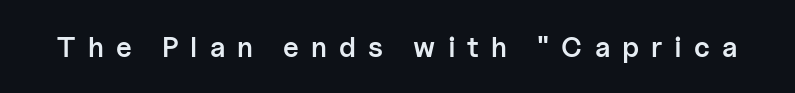
Q: Is the text bold? A: Semi-bold.
Q: Is the text italic (slanted)? A: No, it is upright.
Q: Is the typeface a serif or a sans-serif typeface? A: Sans-serif.
Q: Is the text underlined? A: No.
Q: Is the spacing between letters normal or unusually wide? A: Unusually wide.
Q: Width (condensed, normal, or wide)? A: Normal.
Q: Stroke contrast? A: Low.
Q: x-height? A: Medium.
Q: Monospaced? A: No.
